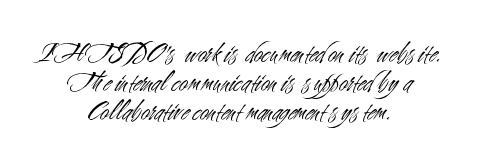
{"serif": "no", "bold": "no", "weight": "light", "width": "condensed", "stroke_contrast": "medium", "x_height": "small", "monospaced": "no", "underline": "no", "align": "center", "line_spacing": "tight", "line_spacing_ratio": 0.97, "letter_spacing": "normal", "letter_spacing_em": 0.0, "glyph_px": 30}
